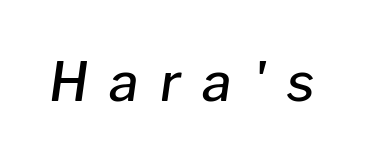
Every character sits at an angle, as italics do. As a designer I'd log this as weight 600, semibold. Inter-character spacing is expanded well beyond the font's built-in metrics. Here the designer chose a conventional face with non-uniform glyph widths.
